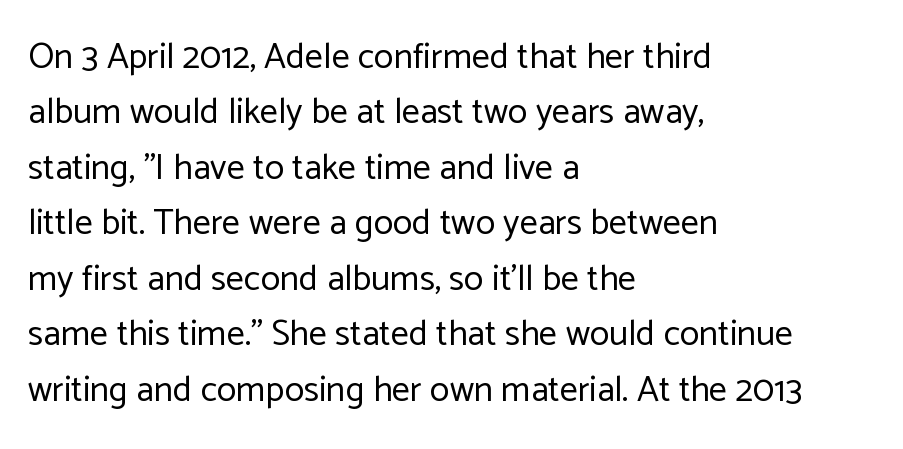
The image shows 36 px regular-weight sans-serif type, upright; set left-aligned, normal line spacing (1.54x), normal letter spacing, not underlined; low stroke contrast and a medium x-height.
